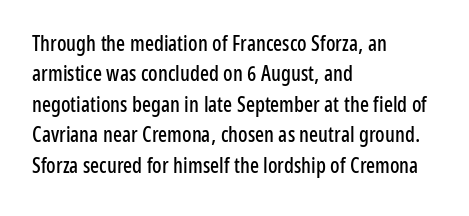
A bare baseline throughout the passage. This rendering uses left alignment, leaving the right contour irregular. Vertical strokes here are truly vertical. Glyph-to-glyph distance matches everyday printed text. If you measured baseline to baseline, you'd find a middling distance.
